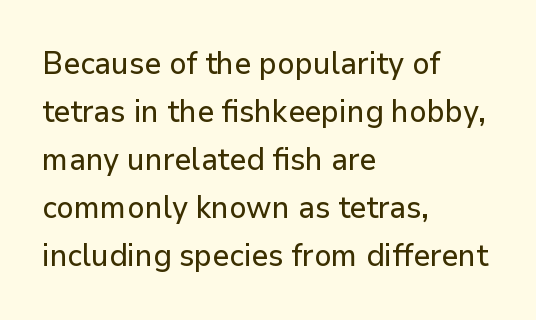
Posture: vertical. Check where the strokes stop: nothing finishes them off — pure sans. A typesetter would call this proportional, since set widths differ per character. The letterforms sit shoulder to shoulder at normal distance. In terms of leading, this rendering sits right in the middle. Underlining? Definitely not there.
